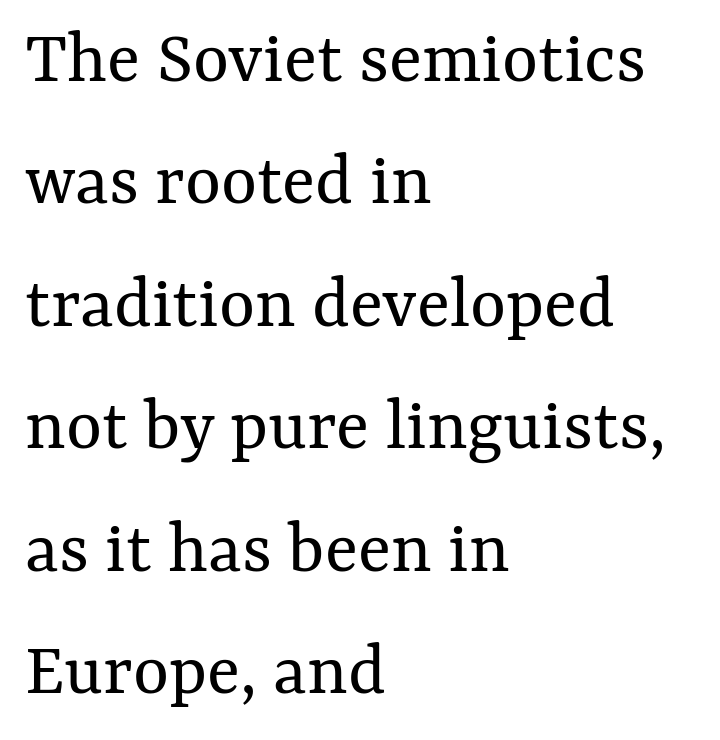
Standard letterfit; no display-style spreading of the glyphs. Interline gaps are of average width in this sample. Honestly, there is no underline to notice here at all. The letters advance in unequal steps, a hallmark of proportional type. In terms of posture, this sample is upright. Heft: none added — not bold.
